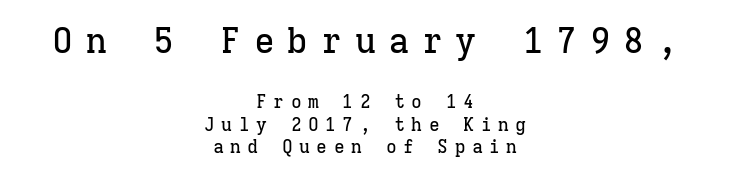
The image shows 35 px serif type, upright, monospaced; set centered, line spacing 1.24x, unusually wide letter spacing (+0.36 em), not underlined; the first (top) block is 1.94x larger; low stroke contrast and a medium x-height.
